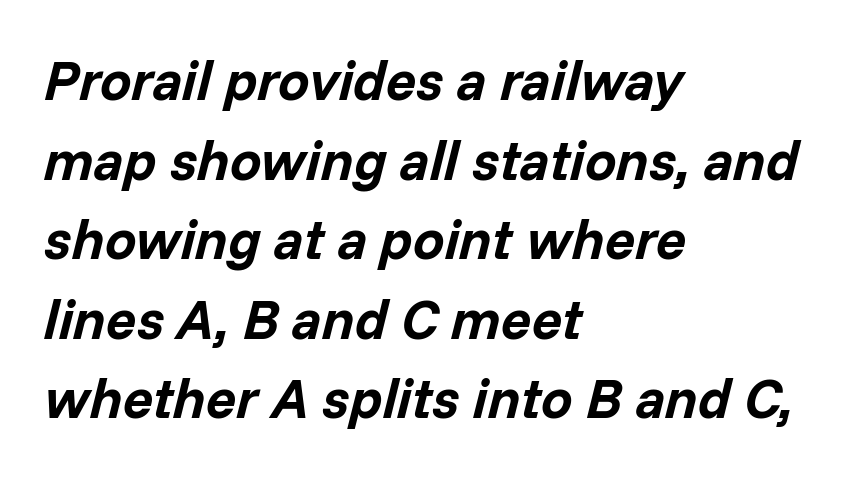
{"italic": "yes", "lean": "right", "slant_degrees": 14, "bold": "yes", "weight": "bold", "width": "normal", "stroke_contrast": "low", "x_height": "medium", "monospaced": "no", "underline": "no", "align": "left", "line_spacing": "normal", "line_spacing_ratio": 1.42, "letter_spacing": "normal", "letter_spacing_em": 0.0, "glyph_px": 56}
